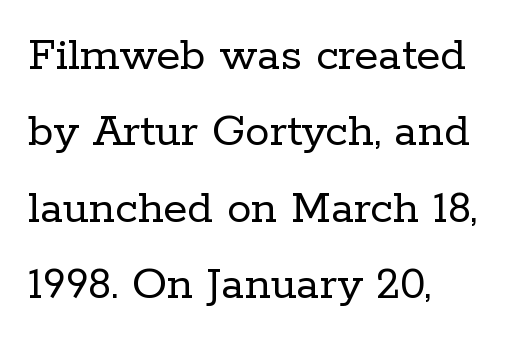
The lines in this sample share a left origin and differ only in where they stop. A light-to-regular cut is what we see here. Serif or sans? Serif — the stroke terminals have little feet. The rows are spaced the way most documents space them. The glyphs are unaccompanied by any horizontal stroke below them.
